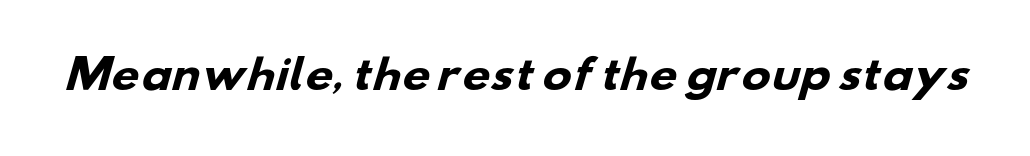
Q: Is the text bold? A: Yes.
Q: Is the typeface a serif or a sans-serif typeface? A: Sans-serif.
Q: Is the text underlined? A: No.
Q: Is the spacing between letters normal or unusually wide? A: Normal.
Q: Width (condensed, normal, or wide)? A: Wide.
Q: Stroke contrast? A: Low.
Q: x-height? A: Small.
Q: Monospaced? A: No.
